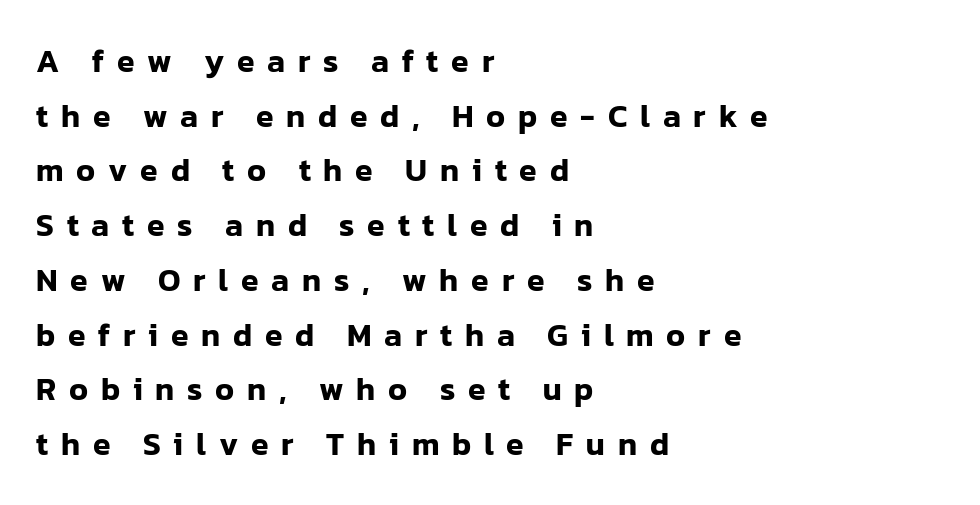
{"serif": "no", "italic": "no", "width": "normal", "stroke_contrast": "low", "x_height": "medium", "monospaced": "no", "underline": "no", "align": "left", "line_spacing_ratio": 1.71, "letter_spacing": "wide", "letter_spacing_em": 0.4, "glyph_px": 32}
